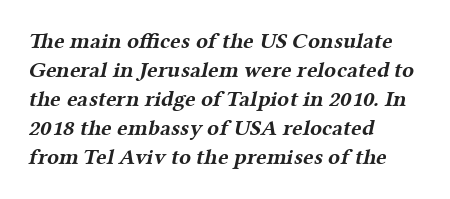
The image shows 22 px bold type; set left-aligned, normal line spacing (1.32x), normal letter spacing, not underlined.
